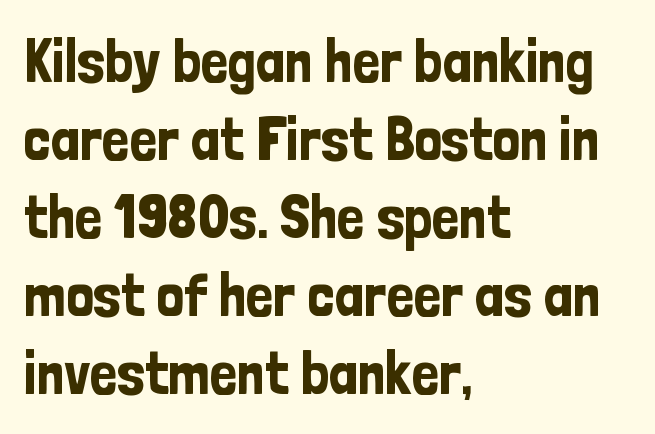
The line-height multiplier appears to be the usual default. No italicization has been applied; the sample stays upright. In terms of letterform style, serifs are entirely absent. Where is the straight margin? On the left. Spacing verdict: proportional, widths tailored to each character.
